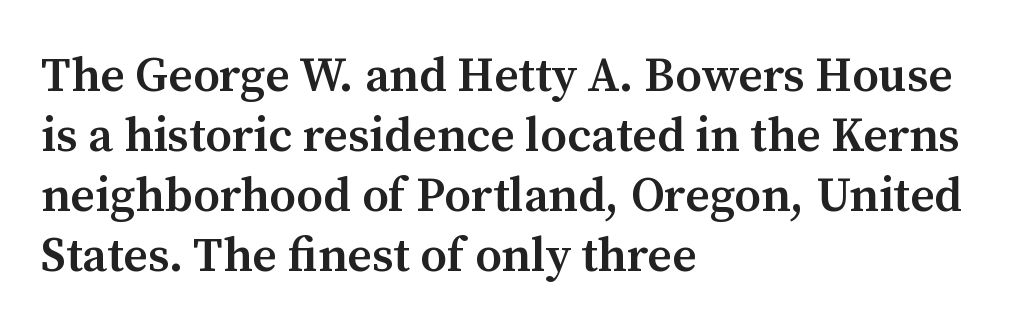
The image shows 48 px semibold serif type, upright; set left-aligned, normal line spacing (1.25x), normal letter spacing, not underlined; medium stroke contrast and a medium x-height.
